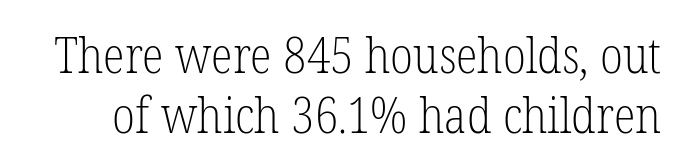
The image shows 50 px light, condensed serif type, upright; set line spacing 1.2x, normal letter spacing, not underlined; low stroke contrast and a medium x-height.
